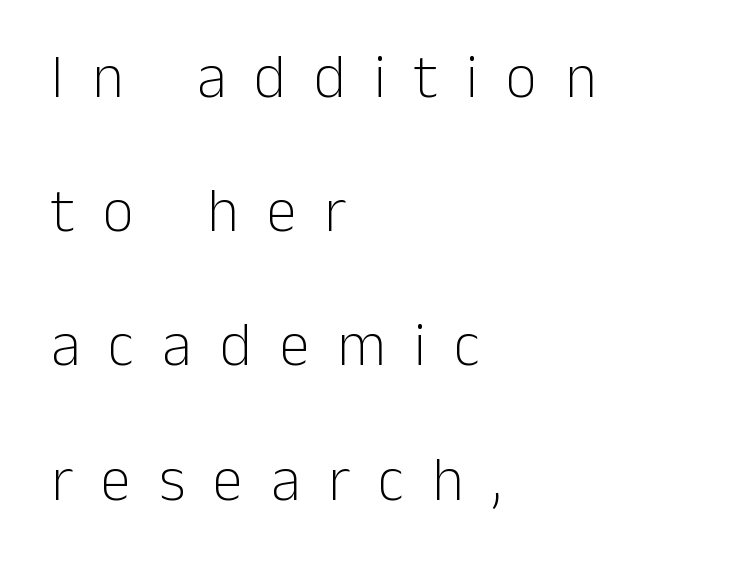
{"serif": "no", "italic": "no", "bold": "no", "weight": "light", "width": "normal", "stroke_contrast": "low", "x_height": "medium", "monospaced": "no", "underline": "no", "align": "left", "line_spacing": "loose", "line_spacing_ratio": 2.2, "letter_spacing": "wide", "letter_spacing_em": 0.46, "glyph_px": 61}
